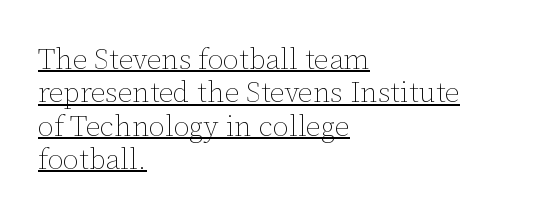
The image shows 29 px thin type, upright; set left-aligned, tight line spacing (1.15x), normal letter spacing, underlined; low stroke contrast and a medium x-height.
